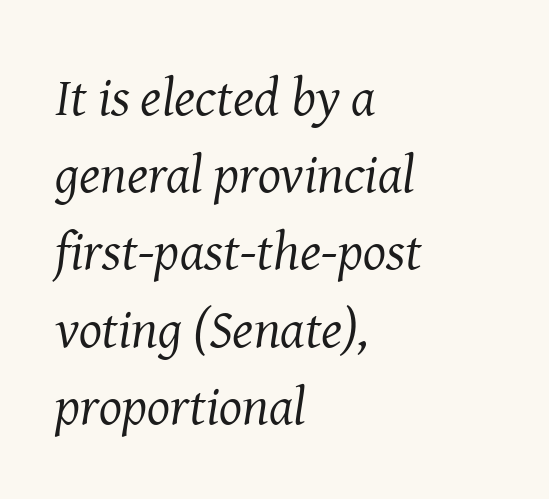
The letters look calm and open, with moderate or lighter stems. These lines were composed using italics. The line-height multiplier appears to be the usual default. Anything drawn beneath the words? Only blank space.
